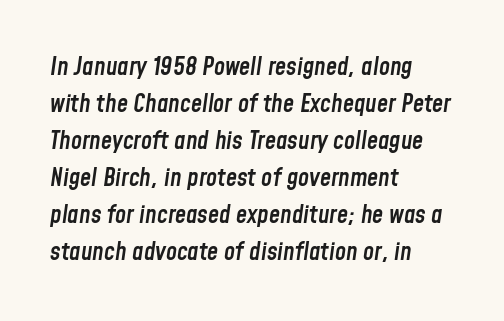
Type without underlining. The characters look somewhat weighty, a semibold short of true bold. These lines stack with their left ends in a neat column. The rendering keeps characters at their native spacing. Notice how the stems are inclined rather than vertical — that's the hallmark of italics. Quick note: interline space is typical.
